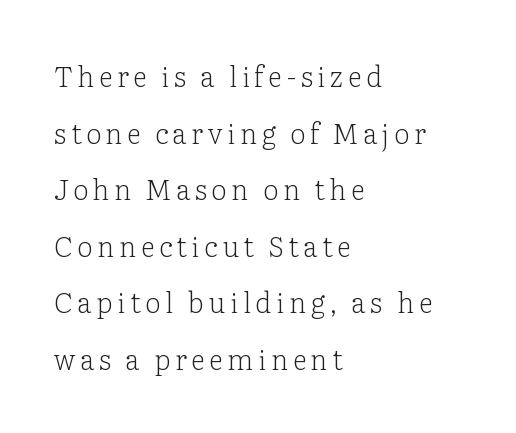
The string is rendered with underlining switched off. Varying glyph widths throughout — classic text-font behaviour. Visually the block forms a straight wall on the left and a jagged coastline on the right. The line-height multiplier appears high, well above default. The designer went with a serif here, giving each stem small feet.
